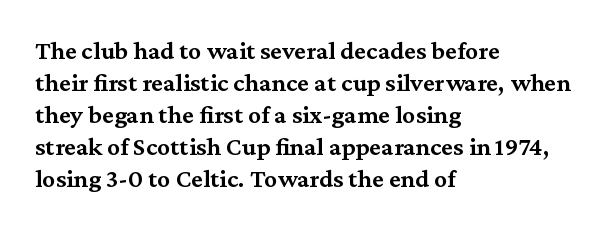
The image shows 26 px text type, upright; set left-aligned, line spacing 1.23x, normal letter spacing, not underlined.
